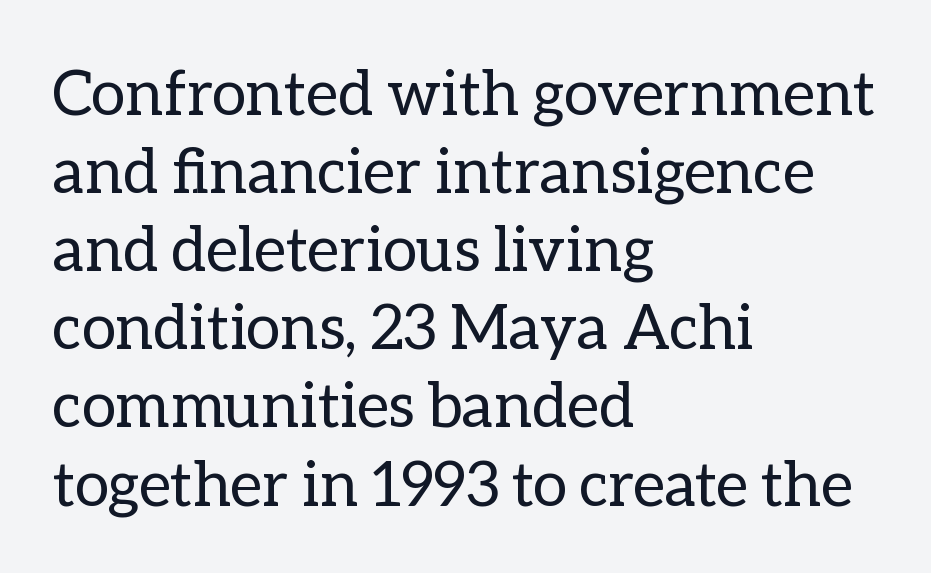
Think of a printed novel: that variable character pitch is what you see here. Words appear dense and cohesive because spacing is normal. These lines were composed using upright roman letters. Line starts are locked; line ends wander. Does the leading feel generous? No, just average. Clear beneath every line of the passage.
